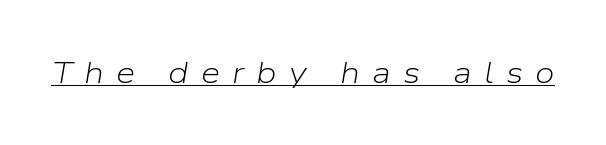
Q: Is the text bold? A: No.
Q: Is the text italic (slanted)? A: Yes, it leans right by about 9 degrees.
Q: Is the text underlined? A: Yes.
Q: Is the spacing between letters normal or unusually wide? A: Unusually wide.
Q: Width (condensed, normal, or wide)? A: Normal.
Q: Stroke contrast? A: Low.
Q: x-height? A: Medium.
Q: Monospaced? A: No.
